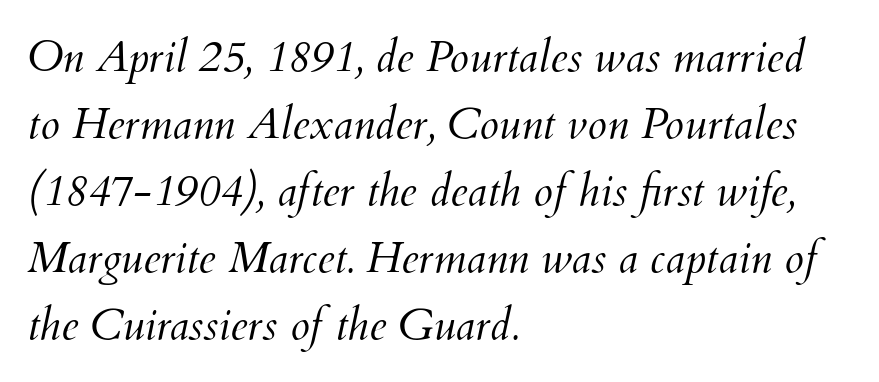
Q: Is the text bold? A: No.
Q: Is the text italic (slanted)? A: Yes, it leans right by about 12 degrees.
Q: Is the text underlined? A: No.
Q: How is the paragraph aligned? A: Left-aligned.
Q: Is the spacing between letters normal or unusually wide? A: Normal.
Q: Is the spacing between lines tight, normal or loose? A: Normal.
Q: Width (condensed, normal, or wide)? A: Normal.
Q: Stroke contrast? A: Medium.
Q: x-height? A: Small.
Q: Monospaced? A: No.
